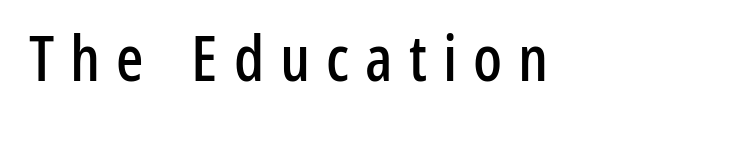
The passage shown is typed in a proportional face where columns would drift. Unlike italic type, these characters show no tilt at all. Letters rest on an invisible, unmarked baseline. Spacing between characters has been opened up far beyond the box default. Is the block centered? No — it sits flush against the left margin.
